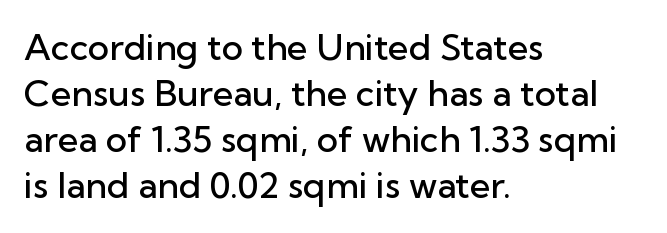
{"serif": "no", "italic": "no", "bold": "semi", "weight": "semibold", "width": "normal", "stroke_contrast": "low", "x_height": "medium", "monospaced": "no", "underline": "no", "align": "left", "line_spacing": "normal", "line_spacing_ratio": 1.28, "letter_spacing": "normal", "letter_spacing_em": 0.0, "glyph_px": 36}
